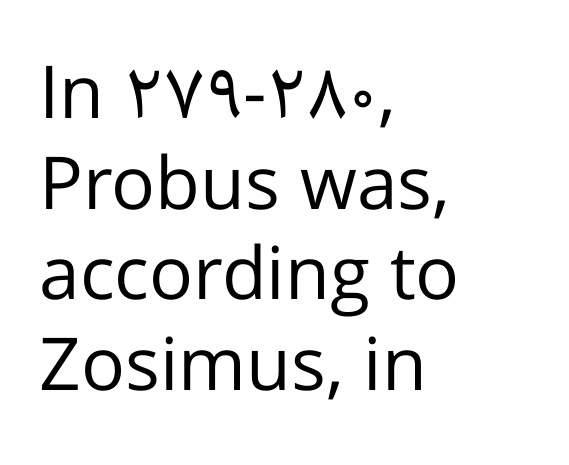
Q: Is the text bold? A: No.
Q: Is the text italic (slanted)? A: No, it is upright.
Q: Is the typeface a serif or a sans-serif typeface? A: Sans-serif.
Q: Is the text underlined? A: No.
Q: How is the paragraph aligned? A: Left-aligned.
Q: Is the spacing between letters normal or unusually wide? A: Normal.
Q: Width (condensed, normal, or wide)? A: Normal.
Q: Stroke contrast? A: Low.
Q: x-height? A: Medium.
Q: Monospaced? A: No.
